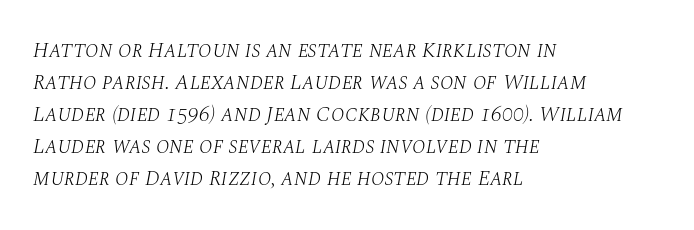
The image shows 22 px text type, italic (leaning right); set left-aligned, normal line spacing (1.46x), normal letter spacing, not underlined.
